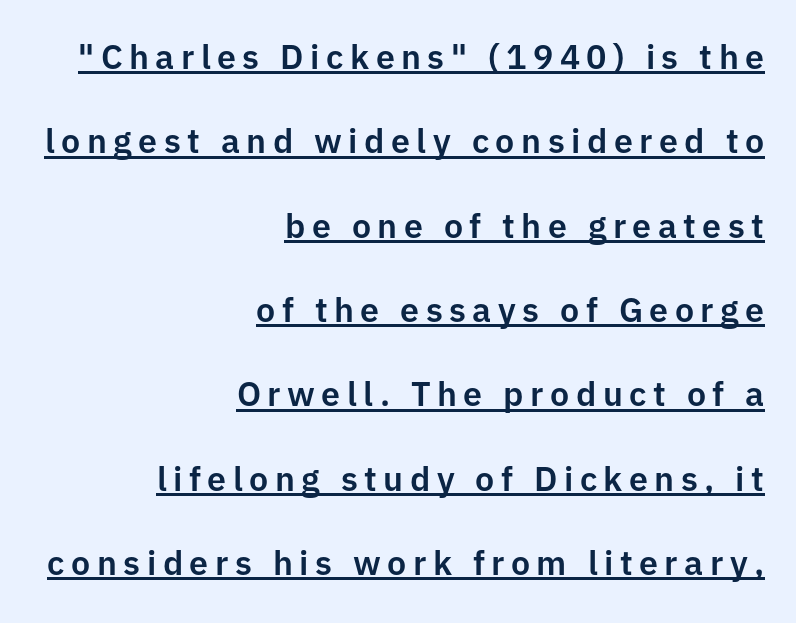
{"serif": "no", "italic": "no", "width": "normal", "stroke_contrast": "low", "x_height": "medium", "monospaced": "no", "underline": "yes", "align": "right", "line_spacing": "loose", "line_spacing_ratio": 2.48, "glyph_px": 34}
